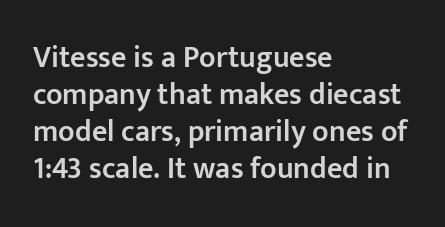
This is the in-between weight designers call semibold or demi. Inter-character spacing is left at the font's built-in metrics. The setting favours the left margin, as ordinary paragraphs usually do. Underline: absent.
